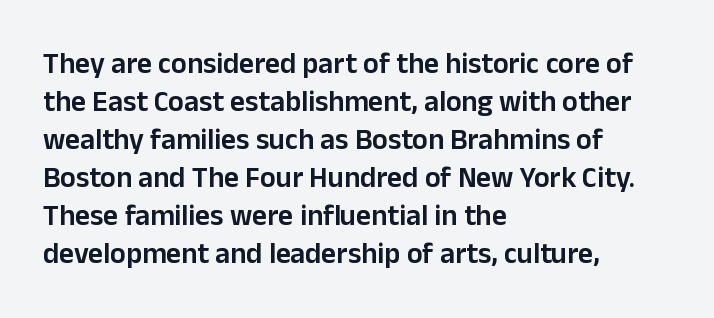
Q: Is the text bold? A: Semi-bold.
Q: Is the text italic (slanted)? A: No, it is upright.
Q: Is the typeface a serif or a sans-serif typeface? A: Sans-serif.
Q: Is the text underlined? A: No.
Q: How is the paragraph aligned? A: Left-aligned.
Q: Is the spacing between letters normal or unusually wide? A: Normal.
Q: Is the spacing between lines tight, normal or loose? A: Normal.
Q: Width (condensed, normal, or wide)? A: Normal.
Q: Stroke contrast? A: Low.
Q: x-height? A: Medium.
Q: Monospaced? A: No.
